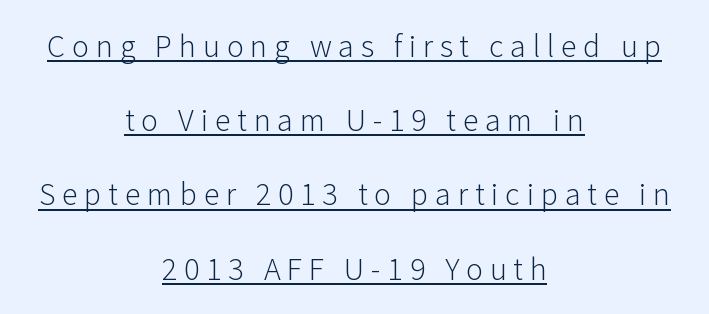
The image shows 32 px light sans-serif type, upright; set centered, loose line spacing (2.32x), unusually wide letter spacing (+0.21 em), underlined; low stroke contrast and a medium x-height.
